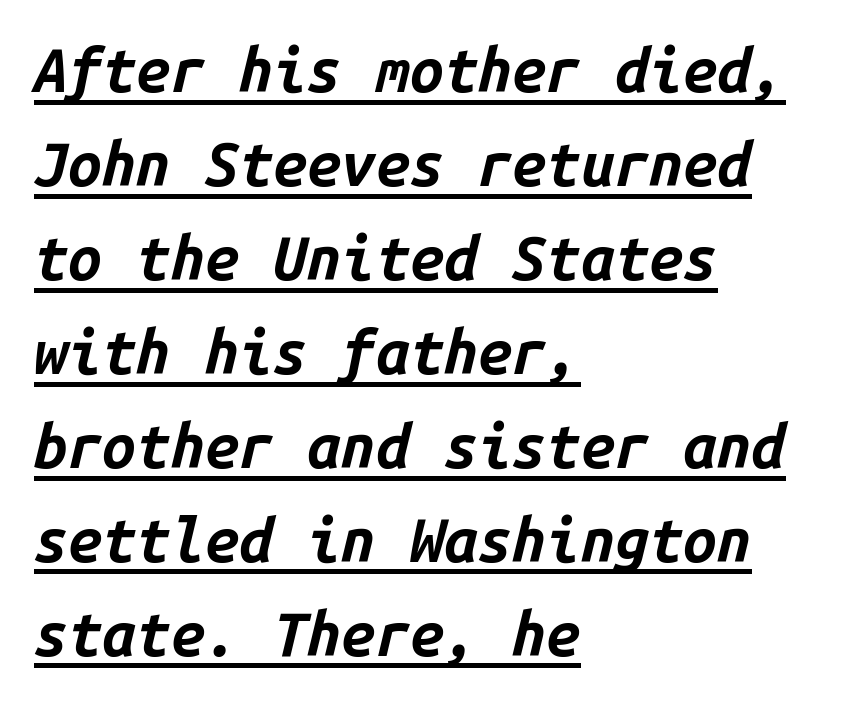
The image shows 61 px bold type, italic (leaning right), monospaced; set left-aligned, normal line spacing (1.54x), normal letter spacing, underlined; low stroke contrast and a medium x-height.
